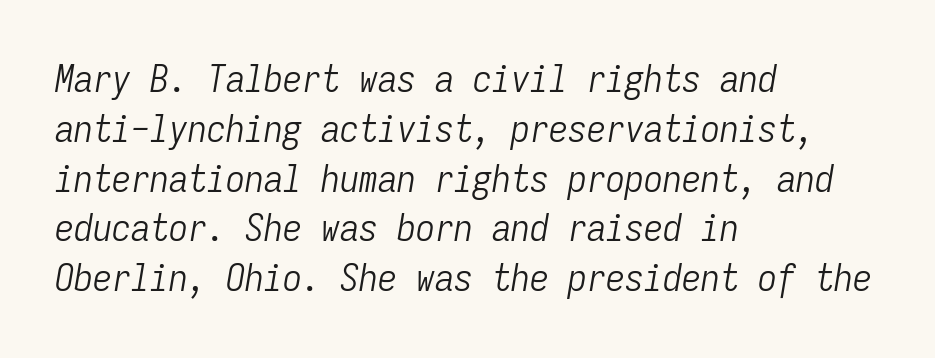
Students, observe: this is what conventionally led text looks like. Letters have the restrained weight of plain body copy at most. You could count columns in this text — the font is strictly monospaced. When letters slant like this, we call the style italic. Quick note: underline off. Layout note: lines flush left.
